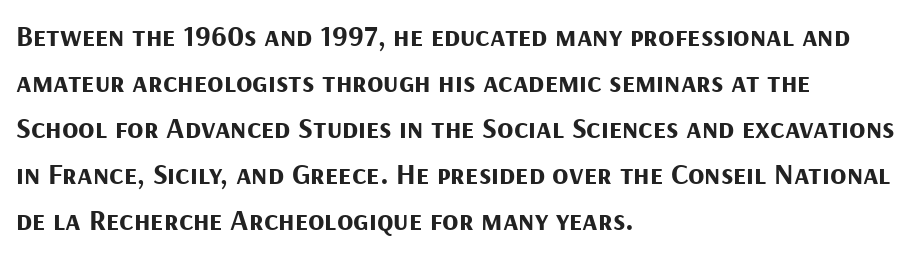
Q: Is the text bold? A: Yes.
Q: Is the text italic (slanted)? A: No, it is upright.
Q: Is the typeface a serif or a sans-serif typeface? A: Sans-serif.
Q: Is the text underlined? A: No.
Q: How is the paragraph aligned? A: Left-aligned.
Q: Is the spacing between letters normal or unusually wide? A: Normal.
Q: Is the spacing between lines tight, normal or loose? A: Normal.
Q: Width (condensed, normal, or wide)? A: Normal.
Q: Stroke contrast? A: Medium.
Q: x-height? A: Medium.
Q: Monospaced? A: No.
